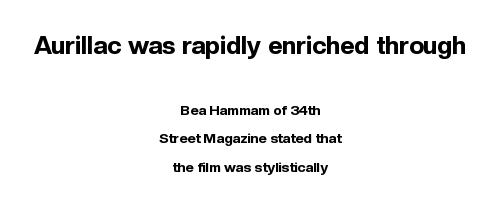
Q: Is the text bold? A: Yes.
Q: Is the text italic (slanted)? A: No, it is upright.
Q: Is the text underlined? A: No.
Q: How is the paragraph aligned? A: Centered.
Q: Is the spacing between letters normal or unusually wide? A: Normal.
Q: Is the spacing between lines tight, normal or loose? A: Loose.
Q: Which block of text is set in a larger size, the first (top) or the second (bottom)? A: The first (top) one.
